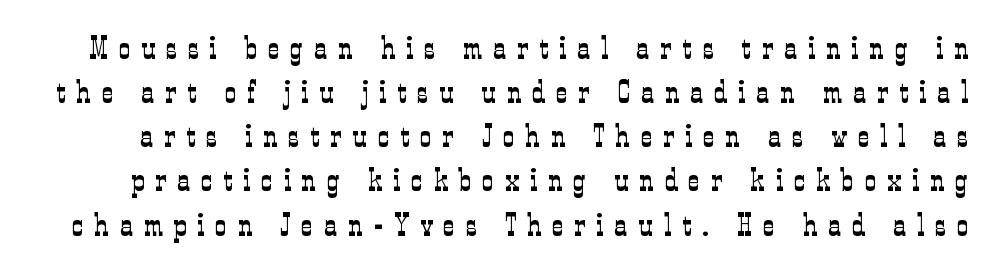
Italic? Not at all — the glyphs are vertical. The characters display serif detailing at their extremities. How are the letters spaced? Widely, with obvious added tracking. Compared with a typical body face, this is equally light or lighter still.
